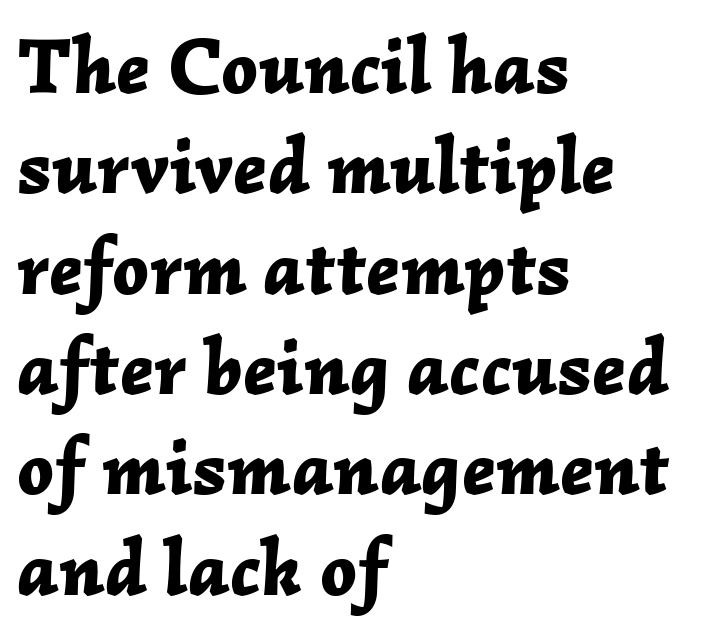
{"italic": "yes", "lean": "right", "slant_degrees": 2, "bold": "yes", "weight": "bold", "width": "normal", "stroke_contrast": "low", "x_height": "medium", "monospaced": "no", "underline": "no", "align": "left", "line_spacing": "normal", "line_spacing_ratio": 1.27, "letter_spacing": "normal", "letter_spacing_em": 0.0, "glyph_px": 79}
